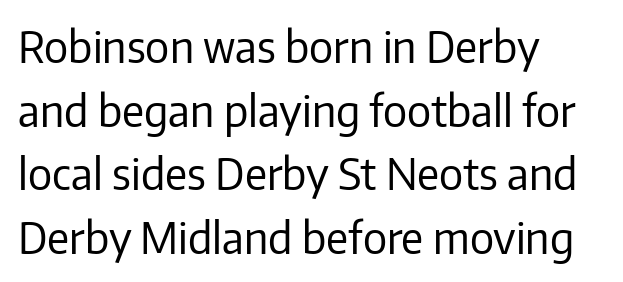
Q: Is the text bold? A: No.
Q: Is the text italic (slanted)? A: No, it is upright.
Q: Is the typeface a serif or a sans-serif typeface? A: Sans-serif.
Q: Is the text underlined? A: No.
Q: How is the paragraph aligned? A: Left-aligned.
Q: Is the spacing between letters normal or unusually wide? A: Normal.
Q: Is the spacing between lines tight, normal or loose? A: Normal.
Q: Width (condensed, normal, or wide)? A: Normal.
Q: Stroke contrast? A: Low.
Q: x-height? A: Medium.
Q: Monospaced? A: No.
